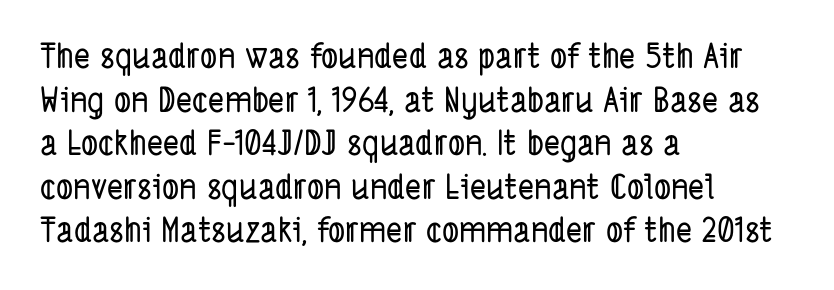
{"serif": "no", "width": "condensed", "stroke_contrast": "low", "x_height": "medium", "monospaced": "no", "underline": "no", "align": "left", "line_spacing": "normal", "line_spacing_ratio": 1.28, "letter_spacing": "normal", "letter_spacing_em": 0.0, "glyph_px": 34}
